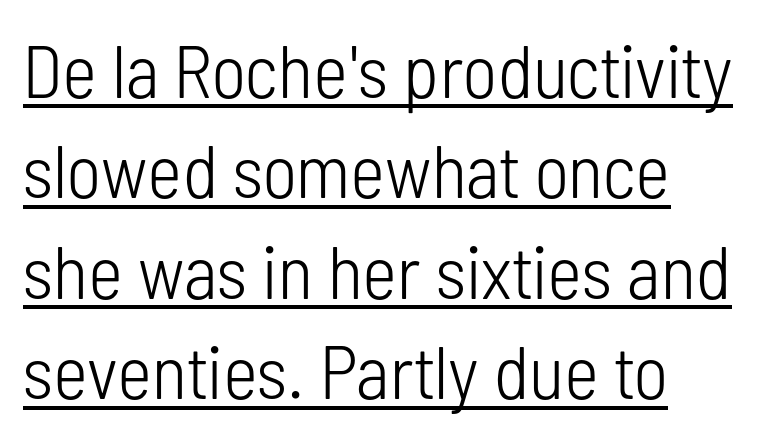
Ink coverage per letter is moderate at most. Typographically, this falls in the sans-serif category. The passage shown is typed in a proportional face where columns would drift. Is there an underline? Yes — a line sits under the letters.
